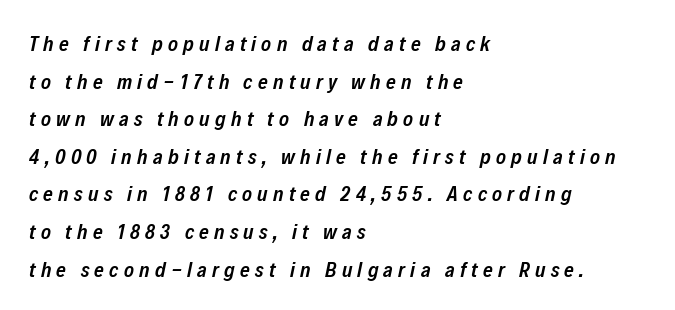
Q: Is the text bold? A: Semi-bold.
Q: Is the text italic (slanted)? A: Yes, it leans right by about 12 degrees.
Q: Is the text underlined? A: No.
Q: How is the paragraph aligned? A: Left-aligned.
Q: Is the spacing between letters normal or unusually wide? A: Unusually wide.
